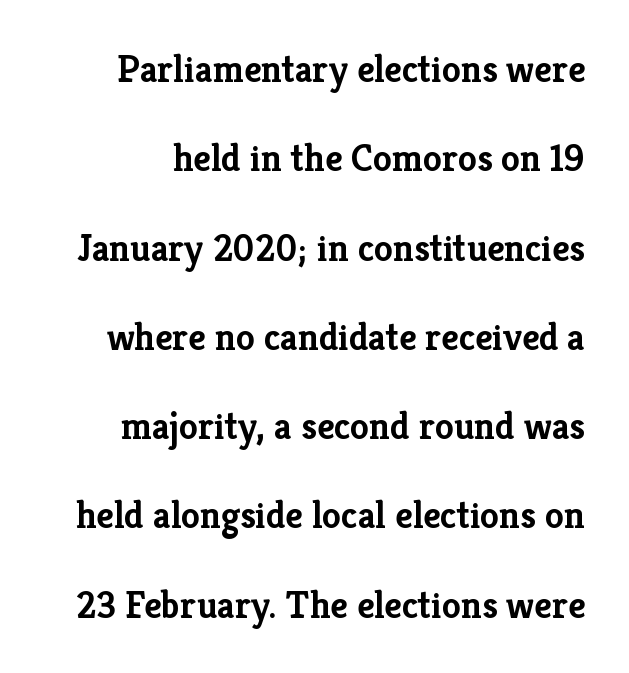
{"serif": "yes", "italic": "no", "bold": "yes", "weight": "semibold", "width": "normal", "stroke_contrast": "low", "x_height": "medium", "monospaced": "no", "underline": "no", "line_spacing": "loose", "line_spacing_ratio": 2.35, "letter_spacing": "normal", "letter_spacing_em": 0.0, "glyph_px": 38}
